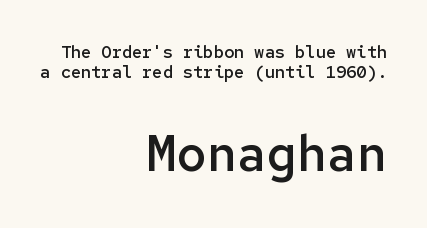
Q: Is the text bold? A: Semi-bold.
Q: Is the text italic (slanted)? A: No, it is upright.
Q: Is the typeface a serif or a sans-serif typeface? A: Sans-serif.
Q: Is the text underlined? A: No.
Q: How is the paragraph aligned? A: Right-aligned.
Q: Is the spacing between letters normal or unusually wide? A: Normal.
Q: Which block of text is set in a larger size, the first (top) or the second (bottom)? A: The second (bottom) one.
Q: Width (condensed, normal, or wide)? A: Normal.
Q: Stroke contrast? A: Low.
Q: x-height? A: Medium.
Q: Monospaced? A: Yes.
